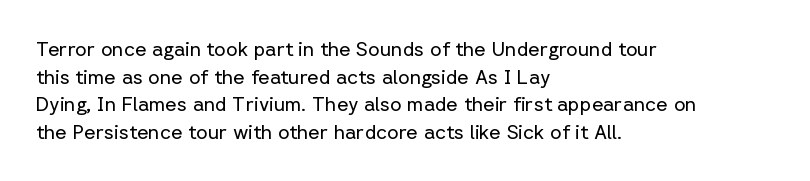
{"italic": "no", "bold": "no", "underline": "no", "align": "left", "line_spacing": "normal", "line_spacing_ratio": 1.38, "letter_spacing": "normal", "letter_spacing_em": 0.0, "glyph_px": 20}
